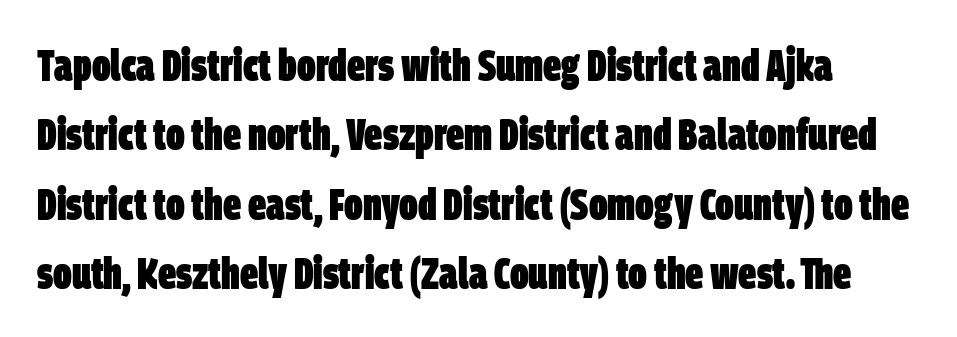
{"serif": "no", "bold": "yes", "weight": "heavy", "width": "condensed", "stroke_contrast": "low", "x_height": "large", "monospaced": "no", "underline": "no", "line_spacing": "normal", "line_spacing_ratio": 1.54, "letter_spacing": "normal", "letter_spacing_em": 0.0, "glyph_px": 45}
